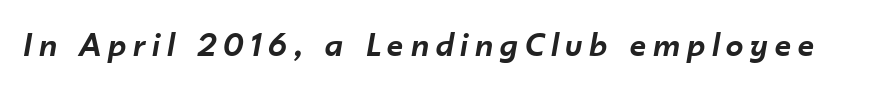
Does extra space separate the letters? Yes, quite a lot of it. Typesetter's note: demi weight, one step under bold. The whole block is typeset with a tilt. Here the designer chose a conventional face with non-uniform glyph widths.
